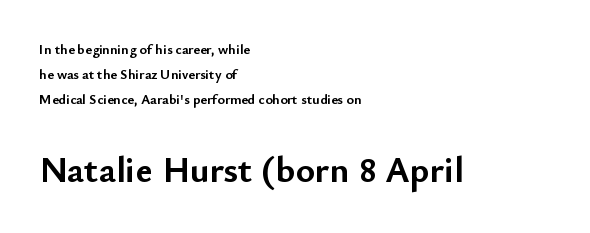
Plain, unruled lines of type. In terms of letterspacing, this is plain default setting. The rendering anchors every line to the left-hand side. This is roman type, the default non-slanted kind. Whoever set this made the second block the dominant, larger element. Heavy, bold letterforms.
